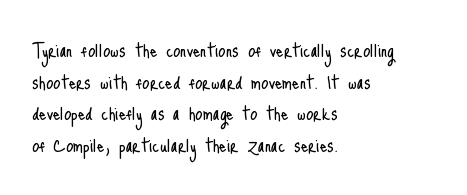
A roman cut, with each character standing at attention. Line spacing here is normal. The text block is weighted toward the left margin, trailing off unevenly rightward. Lines of text with bare space underneath. Nothing unusual about the tracking: characters are spaced as the font intends. A quiet, ordinary-to-light weight characterises the typeface.
